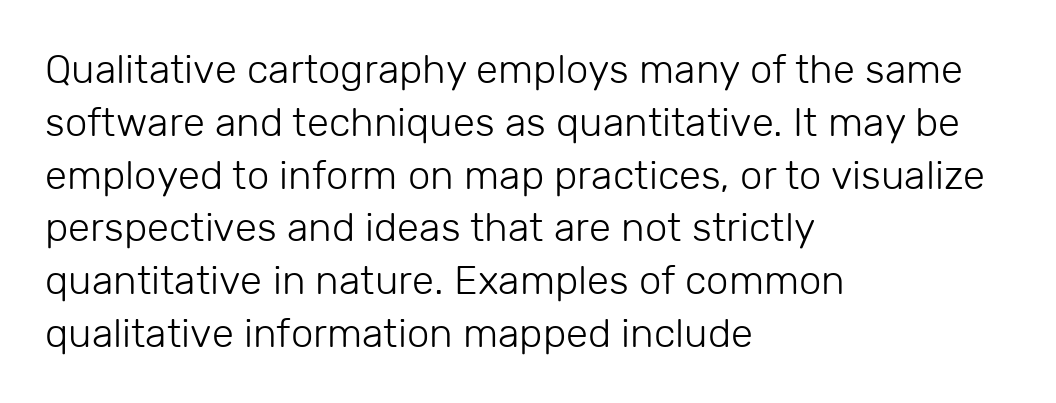
{"serif": "no", "italic": "no", "bold": "no", "weight": "light", "width": "normal", "stroke_contrast": "low", "x_height": "medium", "monospaced": "no", "underline": "no", "align": "left", "line_spacing": "normal", "line_spacing_ratio": 1.32, "letter_spacing": "normal", "letter_spacing_em": 0.0, "glyph_px": 40}
